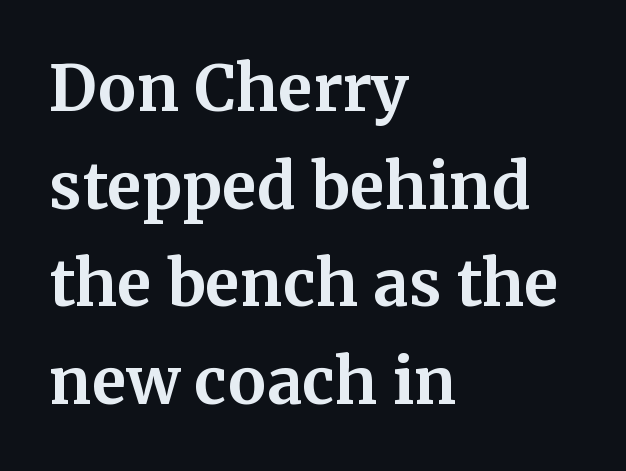
The image shows 63 px bold serif type, upright; set left-aligned, normal line spacing (1.55x), normal letter spacing, not underlined; medium stroke contrast and a medium x-height.
